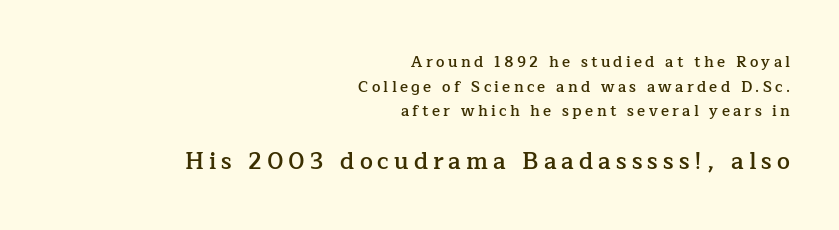
The image shows 23 px text type, upright; set right-aligned, normal line spacing (1.65x), unusually wide letter spacing (+0.22 em), not underlined; the second (bottom) block is 1.53x larger.
